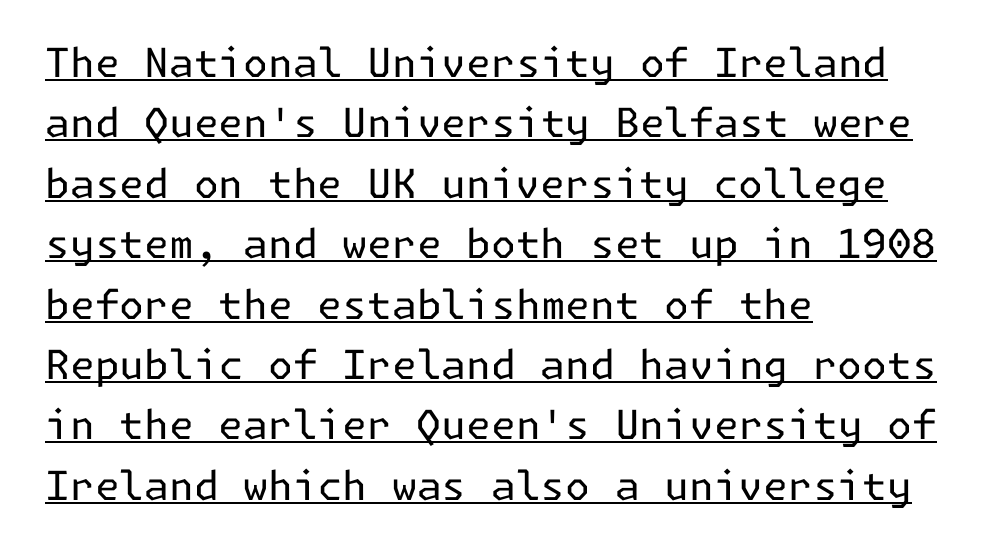
Q: Is the text bold? A: No.
Q: Is the text italic (slanted)? A: No, it is upright.
Q: Is the typeface a serif or a sans-serif typeface? A: Sans-serif.
Q: Is the text underlined? A: Yes.
Q: How is the paragraph aligned? A: Left-aligned.
Q: Is the spacing between letters normal or unusually wide? A: Normal.
Q: Is the spacing between lines tight, normal or loose? A: Normal.
Q: Width (condensed, normal, or wide)? A: Normal.
Q: Stroke contrast? A: Low.
Q: x-height? A: Medium.
